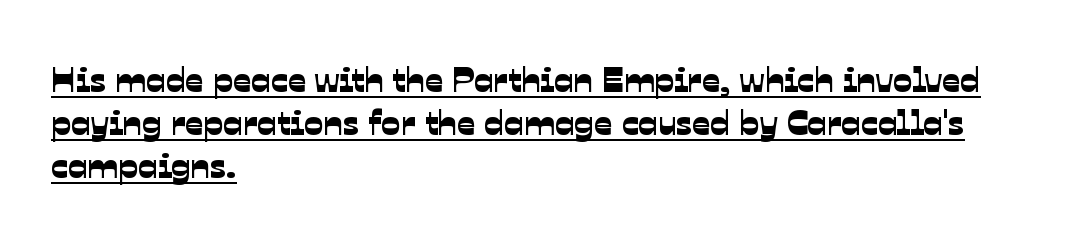
The image shows 36 px sans-serif type; set left-aligned, line spacing 1.2x, normal letter spacing, underlined; low stroke contrast and a medium x-height.
